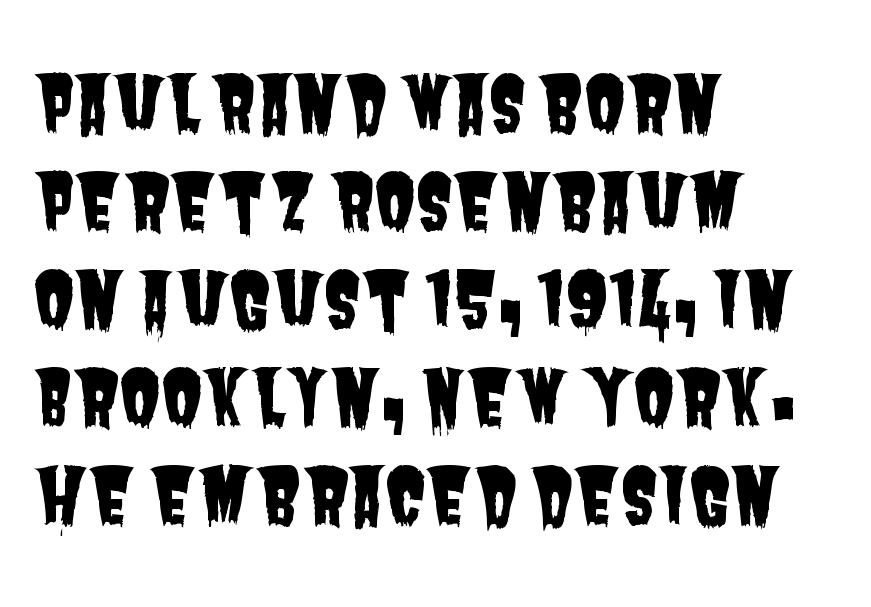
The passage shown is typed in a proportional face where columns would drift. Default kerning and tracking; the words read as compact shapes. This sample keeps an unexceptional amount of space between lines. Type style note: lacks serifs.
